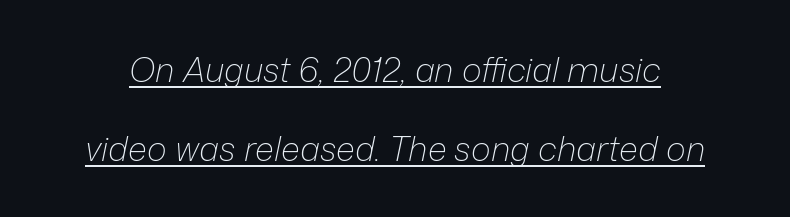
Is there an underline? Yes — a line sits under the letters. Each letter keeps its own natural width here, so spacing adapts to shape. There is no visible air inserted between adjacent glyphs. This block would shrink considerably if given ordinary leading; it's expanded now. Every character sits at an angle, as italics do. Compared with a typical body face, this is equally light or lighter still.
